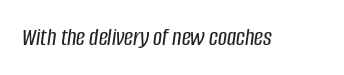
The image shows 25 px text type, italic (leaning right); set normal letter spacing, not underlined.
